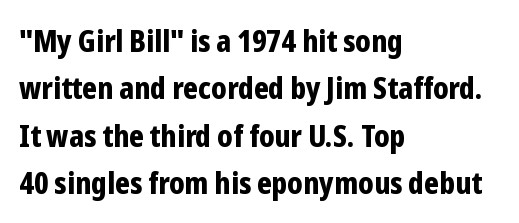
Is there any slant? The stems are plumb. Font category for this specimen: sans-serif. Caption: bold face, heavy strokes. Words float on clear page, feet unadorned. The face used here is proportionally spaced, like ordinary book or web type.
